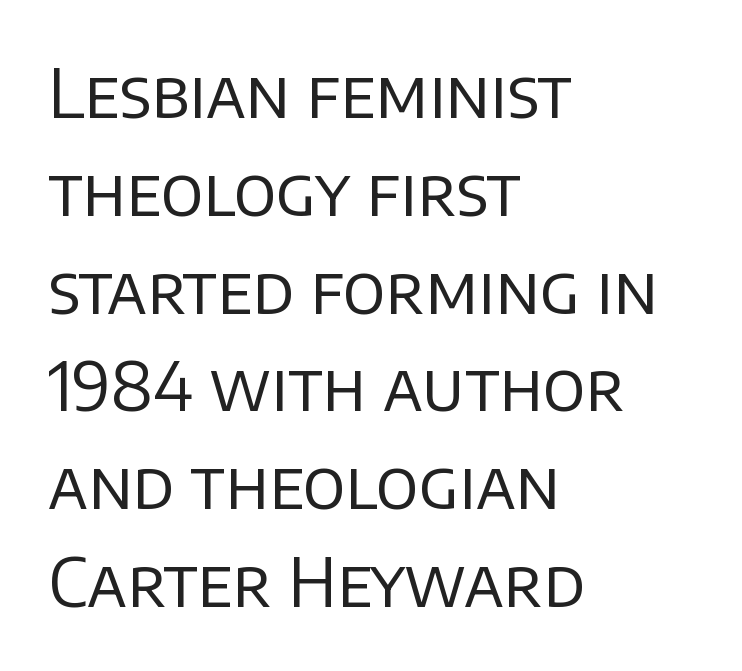
The image shows 67 px regular-weight sans-serif type, upright; set left-aligned, normal line spacing (1.46x), normal letter spacing, not underlined; low stroke contrast and a large x-height.
